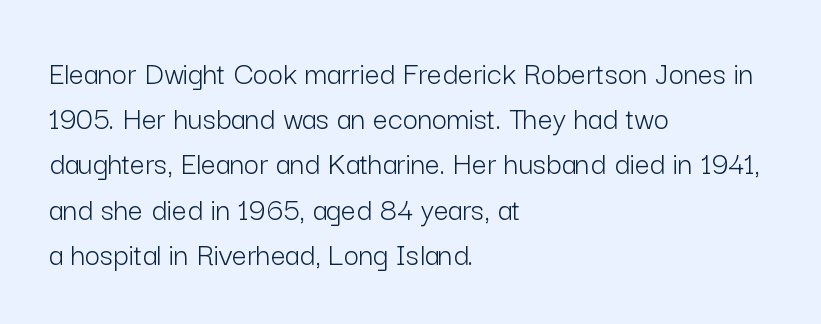
Underlining? Definitely not there. The lines sit at an ordinary, default distance from one another. Nope, not italic — everything's standing straight. The letters sit at their default tracking, neither squeezed nor spread.
